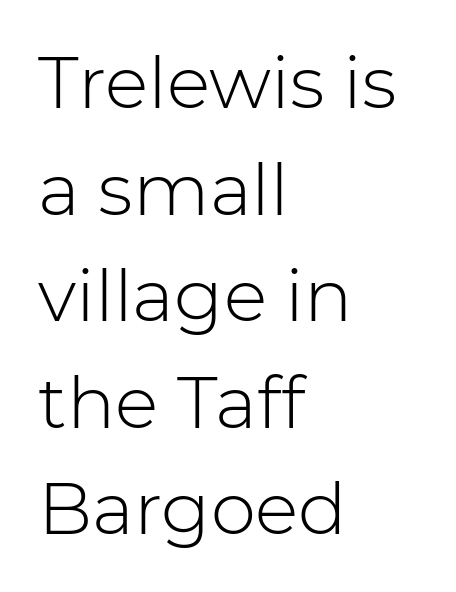
The image shows 72 px light sans-serif type, upright; set left-aligned, normal line spacing (1.48x), normal letter spacing, not underlined; low stroke contrast and a medium x-height.
